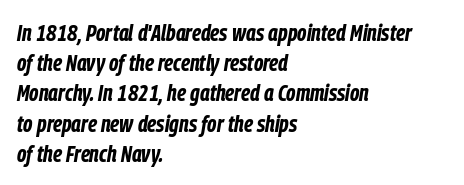
Q: Is the text bold? A: Yes.
Q: Is the text italic (slanted)? A: Yes, it leans right by about 9 degrees.
Q: Is the text underlined? A: No.
Q: How is the paragraph aligned? A: Left-aligned.
Q: Is the spacing between letters normal or unusually wide? A: Normal.
Q: Is the spacing between lines tight, normal or loose? A: Normal.
